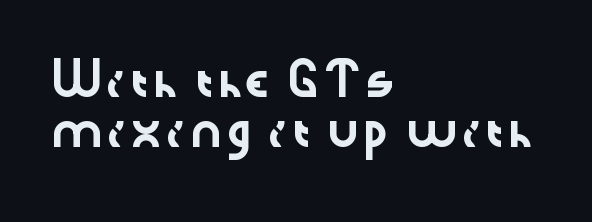
{"serif": "no", "italic": "no", "width": "wide", "stroke_contrast": "low", "x_height": "medium", "monospaced": "no", "underline": "no", "align": "left", "line_spacing": "normal", "line_spacing_ratio": 1.61, "letter_spacing": "normal", "letter_spacing_em": 0.0, "glyph_px": 31}
